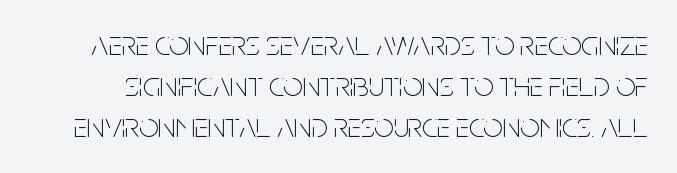
{"serif": "no", "italic": "no", "bold": "no", "weight": "thin", "width": "condensed", "stroke_contrast": "low", "x_height": "large", "monospaced": "no", "underline": "no", "line_spacing_ratio": 1.21, "letter_spacing": "normal", "letter_spacing_em": 0.0, "glyph_px": 34}
